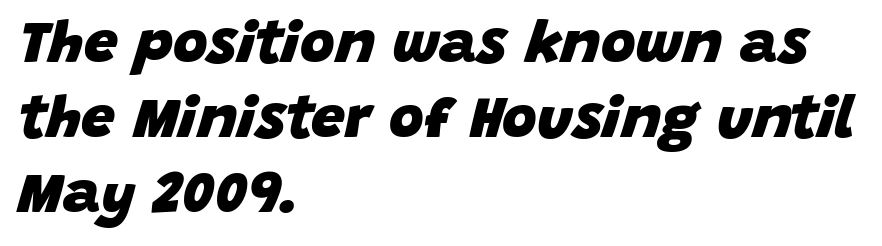
Q: Is the text bold? A: Yes.
Q: Is the text italic (slanted)? A: Yes, it leans right by about 15 degrees.
Q: Is the text underlined? A: No.
Q: How is the paragraph aligned? A: Left-aligned.
Q: Is the spacing between letters normal or unusually wide? A: Normal.
Q: Is the spacing between lines tight, normal or loose? A: Normal.
Q: Width (condensed, normal, or wide)? A: Normal.
Q: Stroke contrast? A: Low.
Q: x-height? A: Large.
Q: Monospaced? A: No.
